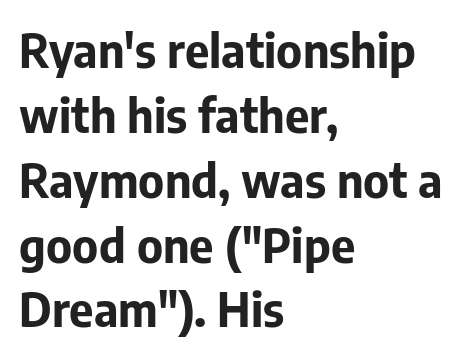
Q: Is the text bold? A: Yes.
Q: Is the text italic (slanted)? A: No, it is upright.
Q: Is the typeface a serif or a sans-serif typeface? A: Sans-serif.
Q: Is the text underlined? A: No.
Q: How is the paragraph aligned? A: Left-aligned.
Q: Is the spacing between letters normal or unusually wide? A: Normal.
Q: Is the spacing between lines tight, normal or loose? A: Normal.
Q: Width (condensed, normal, or wide)? A: Normal.
Q: Stroke contrast? A: Low.
Q: x-height? A: Medium.
Q: Monospaced? A: No.
